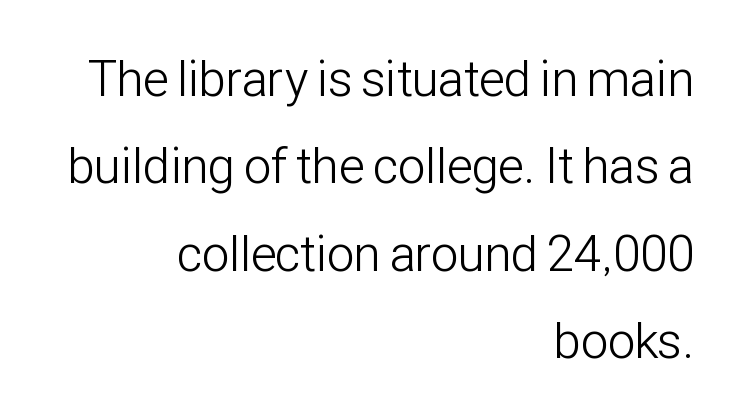
If you drew a line through each stem, it would be perfectly vertical. Stroke mass is kept to a normal reading level or below. Each letter's strokes conclude bluntly, with no projecting serifs. A clean baseline with only descenders dipping below it.
